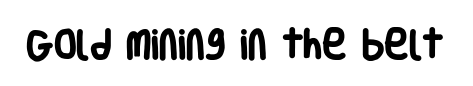
The font is running at its bold setting. It's the straight-up-and-down kind of type. Spacing between characters is what you'd get straight out of the box. The face used here is proportionally spaced, like ordinary book or web type. Nope, no serifs anywhere on these letters. Underline: absent.
